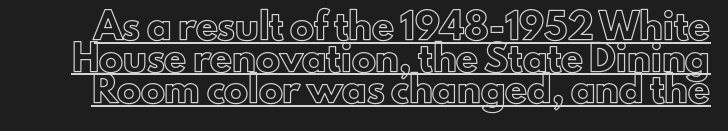
The image shows 24 px text type, upright; set normal line spacing (1.32x), normal letter spacing, underlined.
